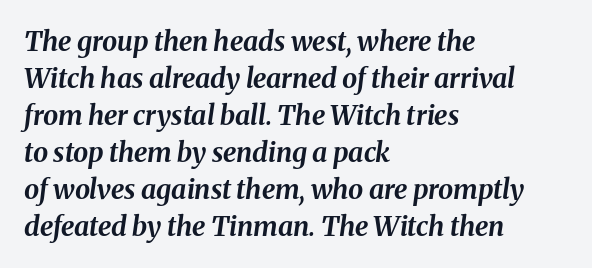
{"italic": "yes", "lean": "right", "slant_degrees": 8, "bold": "yes", "underline": "no", "align": "left", "line_spacing": "normal", "line_spacing_ratio": 1.37, "letter_spacing": "normal", "letter_spacing_em": 0.0, "glyph_px": 27}
